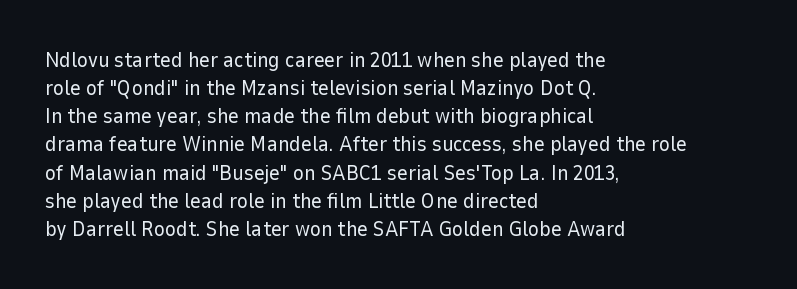
The image shows 21 px text type, upright; set left-aligned, normal line spacing (1.34x), normal letter spacing, not underlined.
